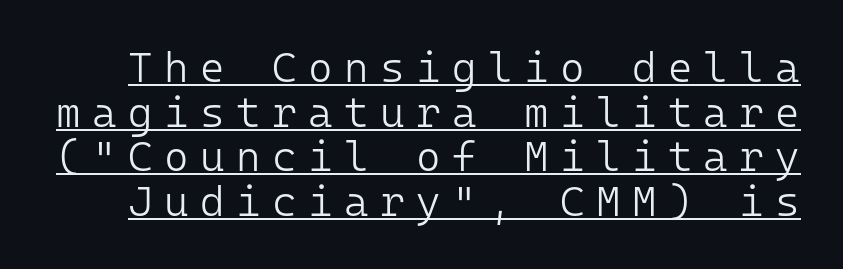
The image shows 42 px light sans-serif type, upright, monospaced; set tight line spacing (1.06x), unusually wide letter spacing (+0.27 em), underlined; low stroke contrast and a medium x-height.
